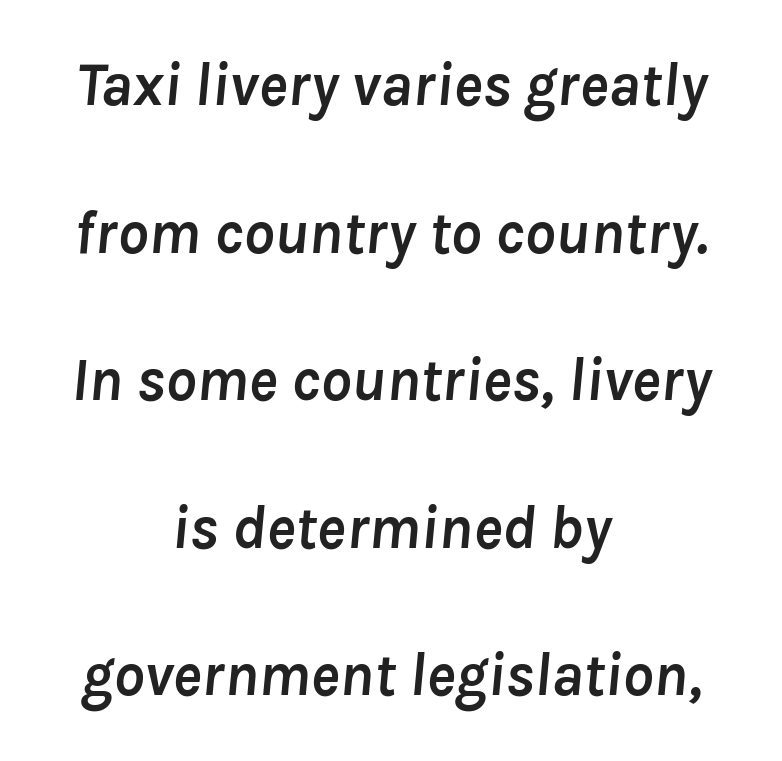
Q: Is the text bold? A: Yes.
Q: Is the text italic (slanted)? A: Yes, it leans right by about 8 degrees.
Q: Is the text underlined? A: No.
Q: How is the paragraph aligned? A: Centered.
Q: Is the spacing between letters normal or unusually wide? A: Normal.
Q: Is the spacing between lines tight, normal or loose? A: Loose.
Q: Width (condensed, normal, or wide)? A: Normal.
Q: Stroke contrast? A: Low.
Q: x-height? A: Medium.
Q: Monospaced? A: No.
